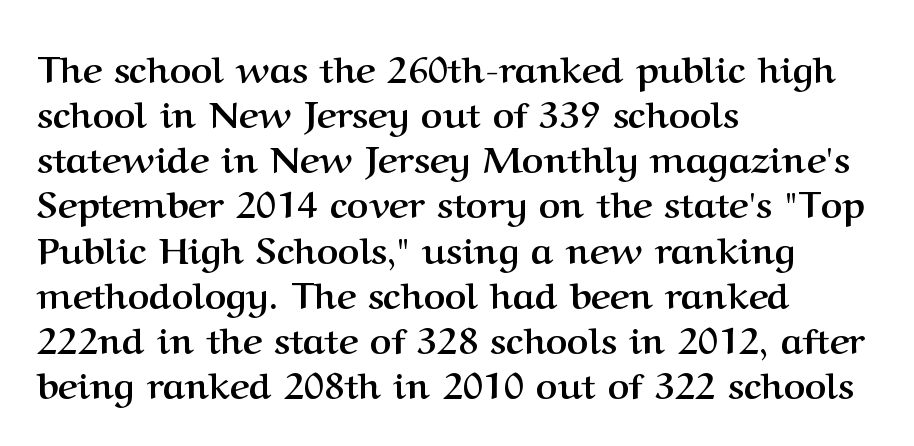
{"serif": "yes", "italic": "no", "bold": "yes", "weight": "semibold", "width": "normal", "stroke_contrast": "medium", "x_height": "medium", "monospaced": "no", "underline": "no", "align": "left", "line_spacing_ratio": 1.22, "letter_spacing": "normal", "letter_spacing_em": 0.0, "glyph_px": 37}
